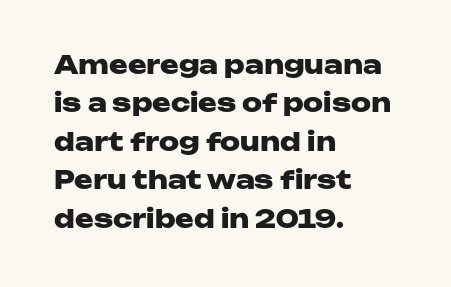
Here the glyphs are tracked normally, forming tight word shapes. Does the weight exceed regular? Yes, all the way to bold. The text block is weighted toward the left margin, trailing off unevenly rightward. Style check: upright. Notice how descenders clear the ascenders below comfortably — that's standard leading. Glance below the letters and you will spot only blank space.
